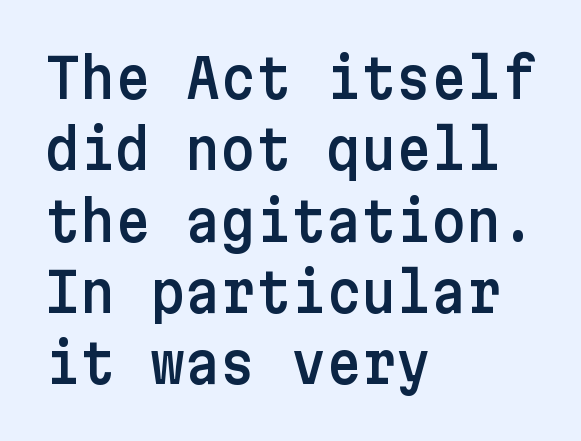
Every character sits straight up, as roman type does. Here the glyphs are tracked normally, forming tight word shapes. Anything drawn beneath the words? Only blank space. These lines stack with their left ends in a neat column. Regular leading. The typeface chosen for these lines omits serifs.
